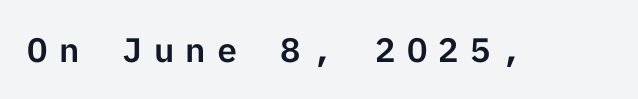
The image shows 34 px sans-serif type, upright; set unusually wide letter spacing (+0.33 em), not underlined; low stroke contrast and a medium x-height.
